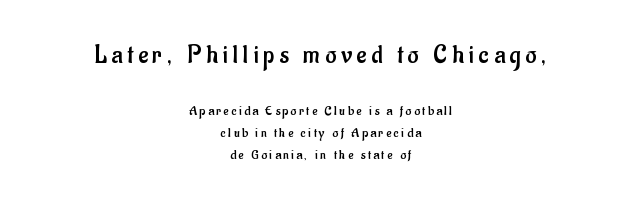
The image shows 27 px text type, upright; set centered, normal line spacing (1.57x), not underlined; the first (top) block is 1.93x larger.
